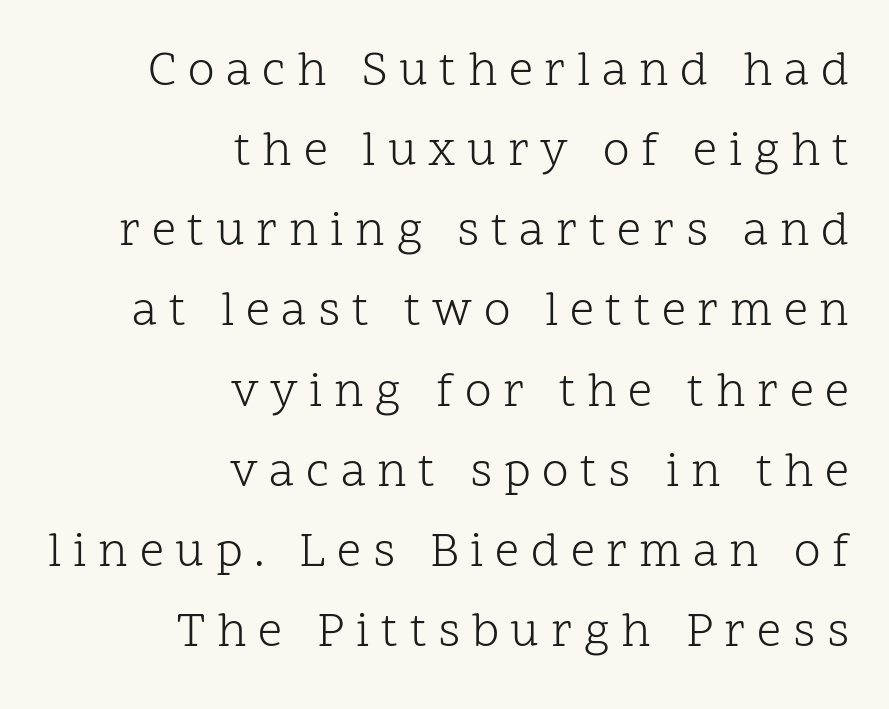
Serif or sans? Serif — the stroke terminals have little feet. Is there any slant? The stems are plumb. The horizontal fit of the characters is loose and conspicuously gappy. On a weight scale, this lands at 450 or below. The strip under each line holds only bare page.
